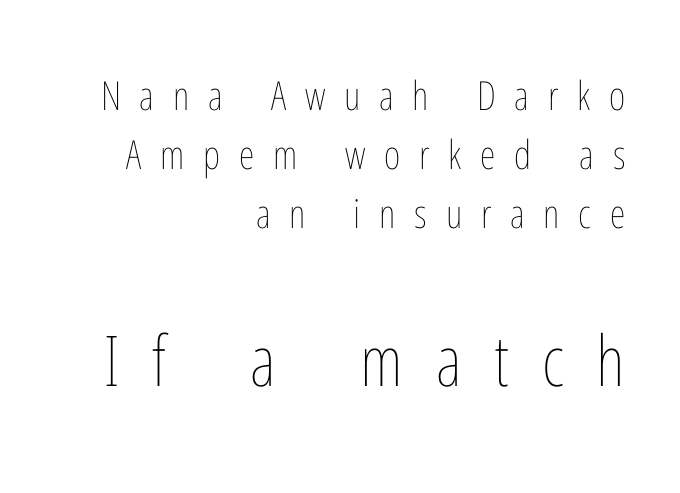
{"italic": "no", "bold": "no", "weight": "thin", "width": "condensed", "stroke_contrast": "low", "x_height": "medium", "monospaced": "no", "underline": "no", "align": "right", "line_spacing": "normal", "line_spacing_ratio": 1.48, "letter_spacing": "wide", "letter_spacing_em": 0.47, "larger_block": "second", "size_ratio": 1.75, "glyph_px": 70}
